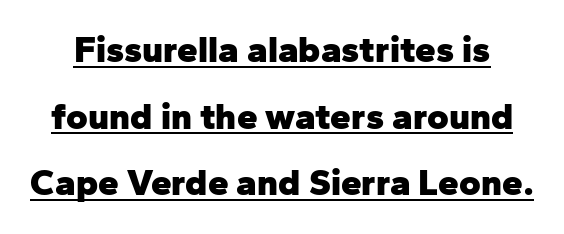
The letters carry no serifs — their stems end cleanly without finishing strokes. The type is set solid horizontally, with unmodified tracking. If you drew a line through each stem, it would be perfectly vertical. Spacing verdict: proportional, widths tailored to each character. Underlined type.
